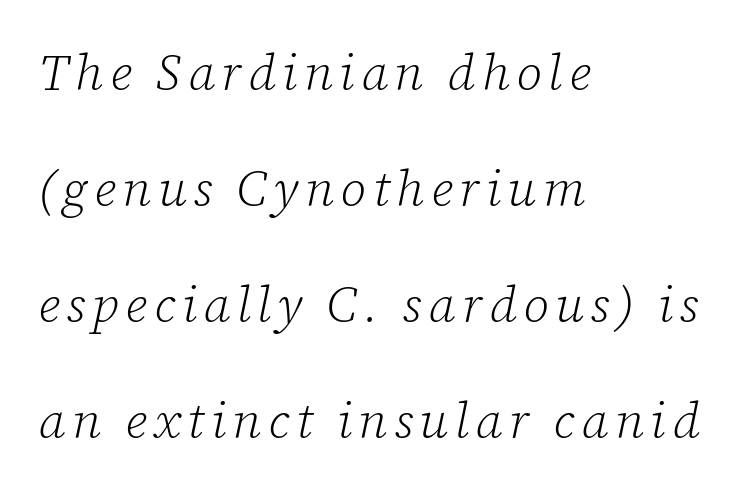
Q: Is the text bold? A: No.
Q: Is the text italic (slanted)? A: Yes, it leans right by about 12 degrees.
Q: Is the typeface a serif or a sans-serif typeface? A: Serif.
Q: Is the text underlined? A: No.
Q: How is the paragraph aligned? A: Left-aligned.
Q: Is the spacing between lines tight, normal or loose? A: Loose.
Q: Width (condensed, normal, or wide)? A: Normal.
Q: Stroke contrast? A: Low.
Q: x-height? A: Medium.
Q: Monospaced? A: No.
